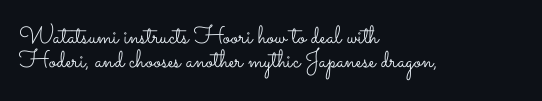
{"bold": "no", "underline": "no", "align": "left", "line_spacing": "tight", "line_spacing_ratio": 0.97, "letter_spacing": "normal", "letter_spacing_em": 0.0, "glyph_px": 25}
